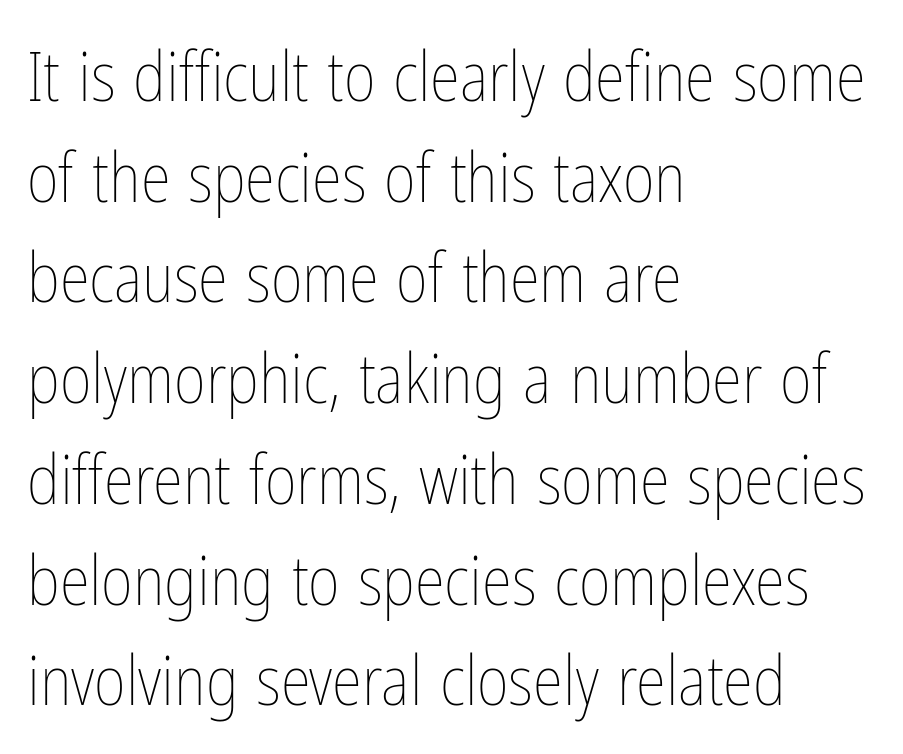
{"italic": "no", "bold": "no", "weight": "thin", "width": "condensed", "stroke_contrast": "low", "x_height": "medium", "monospaced": "no", "underline": "no", "align": "left", "line_spacing": "normal", "line_spacing_ratio": 1.46, "letter_spacing": "normal", "letter_spacing_em": 0.0, "glyph_px": 69}
